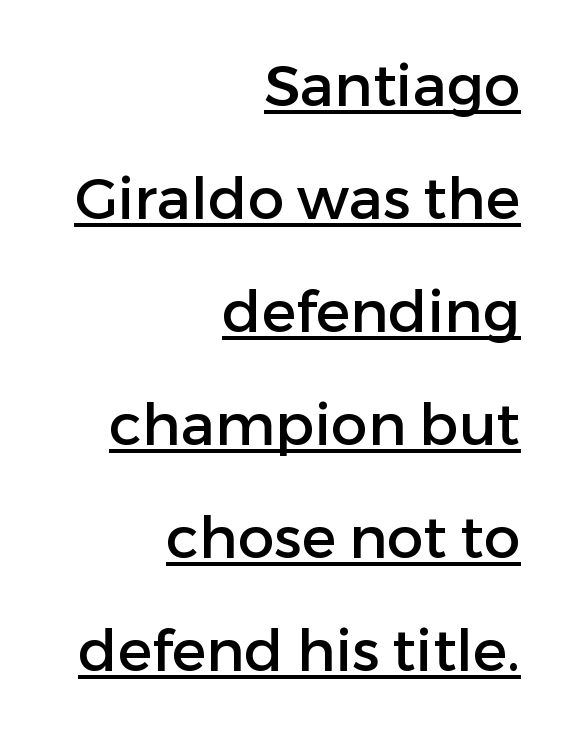
Q: Is the text italic (slanted)? A: No, it is upright.
Q: Is the typeface a serif or a sans-serif typeface? A: Sans-serif.
Q: Is the text underlined? A: Yes.
Q: How is the paragraph aligned? A: Right-aligned.
Q: Is the spacing between letters normal or unusually wide? A: Normal.
Q: Is the spacing between lines tight, normal or loose? A: Loose.
Q: Width (condensed, normal, or wide)? A: Normal.
Q: Stroke contrast? A: Low.
Q: x-height? A: Medium.
Q: Monospaced? A: No.
